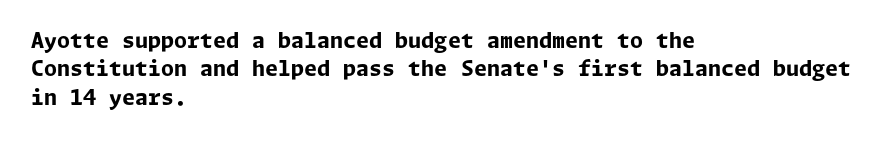
The lines in this sample share a left origin and differ only in where they stop. The block of text has a typical density, with ordinary space between rows. Posture: upright roman. The characters look thick and weighty, a clear bold. Letters rest on an invisible, unmarked baseline. There is no visible air inserted between adjacent glyphs.
